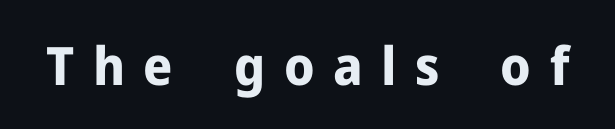
{"serif": "no", "italic": "no", "bold": "yes", "weight": "bold", "width": "normal", "stroke_contrast": "low", "x_height": "medium", "monospaced": "no", "underline": "no", "letter_spacing": "wide", "letter_spacing_em": 0.35, "glyph_px": 53}
